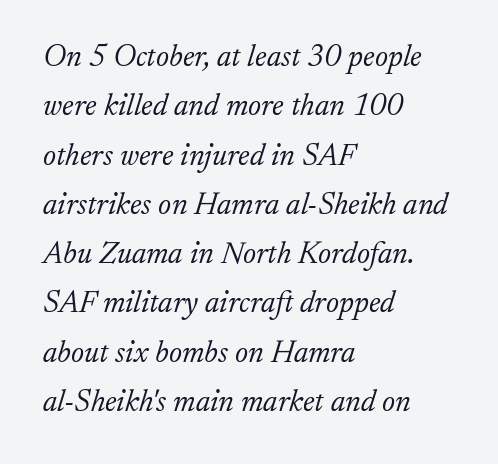
The image shows 31 px light serif type, italic (leaning right); set left-aligned, normal line spacing (1.59x), normal letter spacing, not underlined; low stroke contrast and a small x-height.
